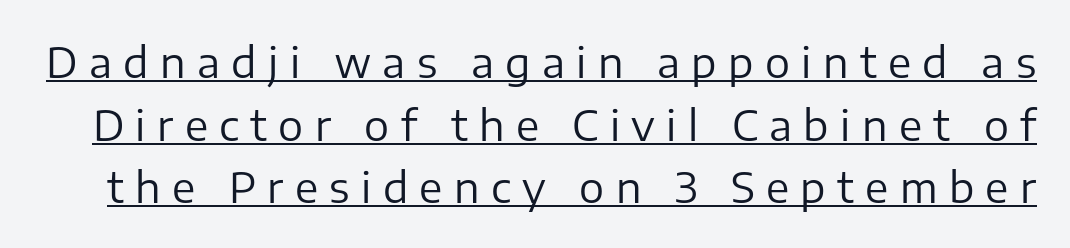
Q: Is the text bold? A: No.
Q: Is the text italic (slanted)? A: No, it is upright.
Q: Is the typeface a serif or a sans-serif typeface? A: Sans-serif.
Q: Is the text underlined? A: Yes.
Q: Is the spacing between letters normal or unusually wide? A: Unusually wide.
Q: Is the spacing between lines tight, normal or loose? A: Normal.
Q: Width (condensed, normal, or wide)? A: Normal.
Q: Stroke contrast? A: Low.
Q: x-height? A: Medium.
Q: Monospaced? A: No.
